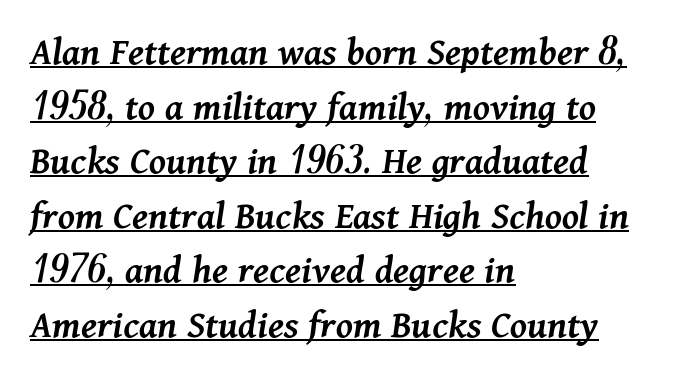
The image shows 41 px semibold type, italic (leaning right); set left-aligned, normal line spacing (1.33x), normal letter spacing, underlined; medium stroke contrast and a medium x-height.
